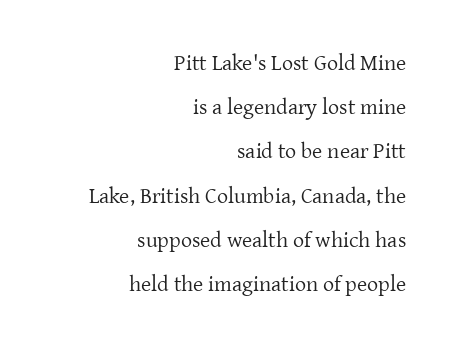
{"italic": "no", "bold": "no", "underline": "no", "align": "right", "line_spacing": "loose", "line_spacing_ratio": 2.01, "letter_spacing": "normal", "letter_spacing_em": 0.0, "glyph_px": 22}
